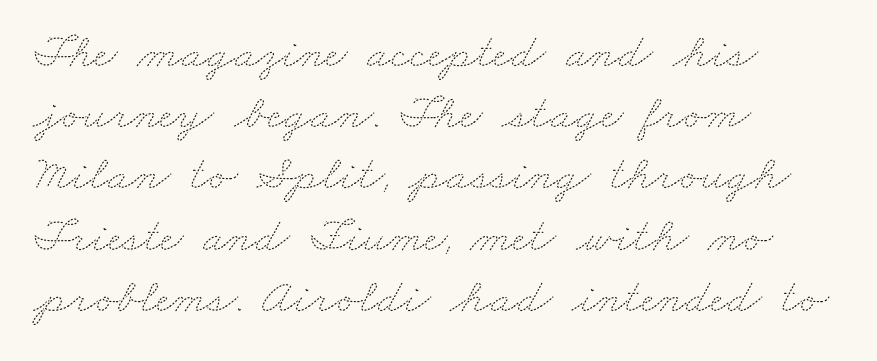
The image shows 49 px thin, wide type; set left-aligned, normal line spacing (1.25x), normal letter spacing, not underlined; medium stroke contrast and a small x-height.
